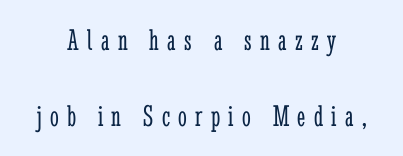
Q: Is the text bold? A: No.
Q: Is the text italic (slanted)? A: No, it is upright.
Q: Is the typeface a serif or a sans-serif typeface? A: Serif.
Q: Is the text underlined? A: No.
Q: How is the paragraph aligned? A: Centered.
Q: Is the spacing between letters normal or unusually wide? A: Unusually wide.
Q: Is the spacing between lines tight, normal or loose? A: Loose.
Q: Width (condensed, normal, or wide)? A: Condensed.
Q: Stroke contrast? A: Low.
Q: x-height? A: Medium.
Q: Monospaced? A: No.
